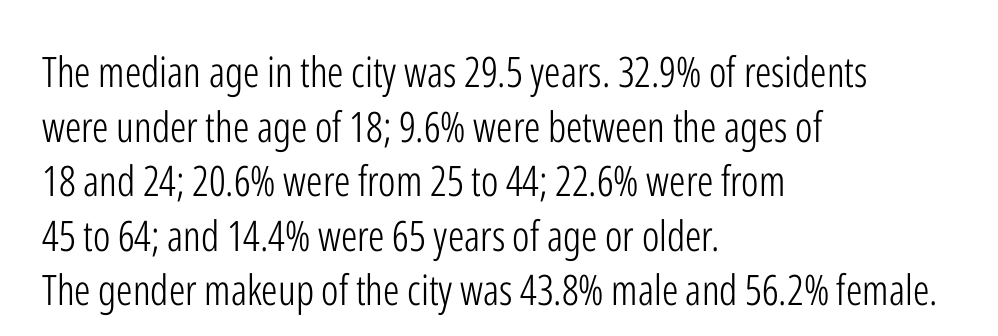
The image shows 42 px light, condensed sans-serif type, upright; set left-aligned, normal line spacing (1.3x), normal letter spacing, not underlined; low stroke contrast and a medium x-height.
